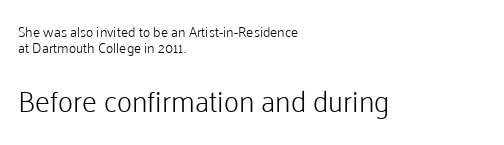
{"serif": "no", "italic": "no", "bold": "no", "weight": "light", "width": "normal", "stroke_contrast": "low", "x_height": "medium", "monospaced": "no", "underline": "no", "align": "left", "line_spacing": "tight", "line_spacing_ratio": 1.13, "letter_spacing": "normal", "letter_spacing_em": 0.0, "larger_block": "second", "size_ratio": 2.07, "glyph_px": 29}
